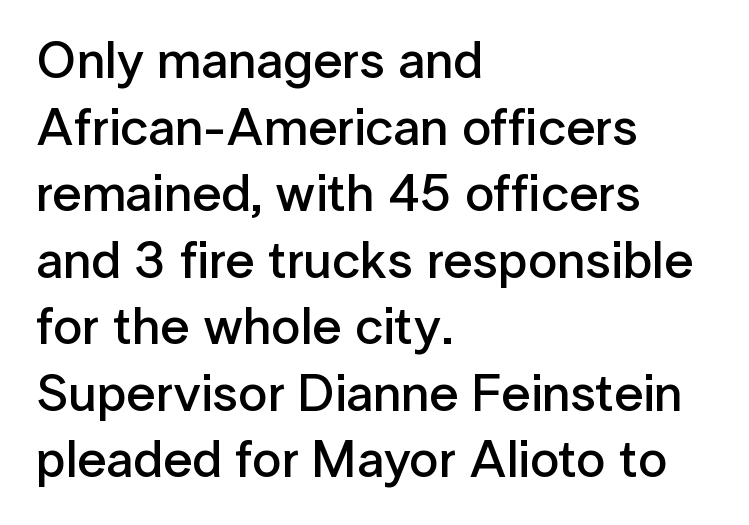
The image shows 52 px semibold sans-serif type, upright; set left-aligned, normal line spacing (1.28x), normal letter spacing, not underlined; low stroke contrast and a medium x-height.
